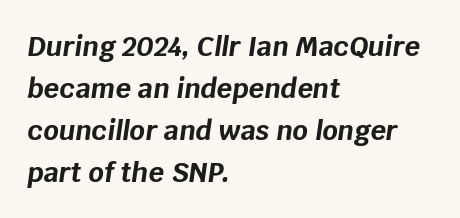
Q: Is the text bold? A: Yes.
Q: Is the text italic (slanted)? A: Yes, it leans right by about 8 degrees.
Q: Is the text underlined? A: No.
Q: How is the paragraph aligned? A: Left-aligned.
Q: Is the spacing between letters normal or unusually wide? A: Normal.
Q: Is the spacing between lines tight, normal or loose? A: Normal.
